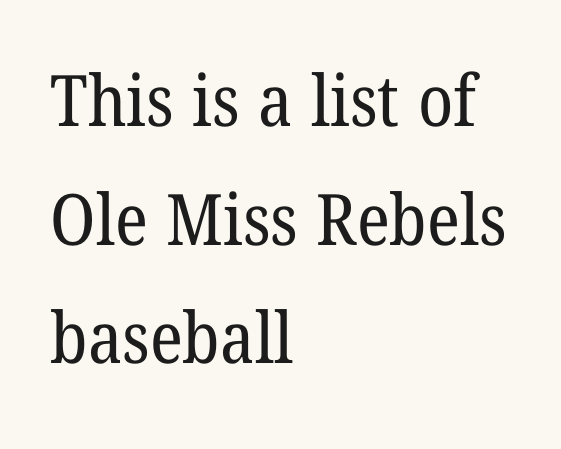
{"serif": "yes", "bold": "no", "weight": "regular", "width": "normal", "stroke_contrast": "low", "x_height": "medium", "monospaced": "no", "underline": "no", "align": "left", "line_spacing": "normal", "line_spacing_ratio": 1.67, "letter_spacing": "normal", "letter_spacing_em": 0.0, "glyph_px": 71}
